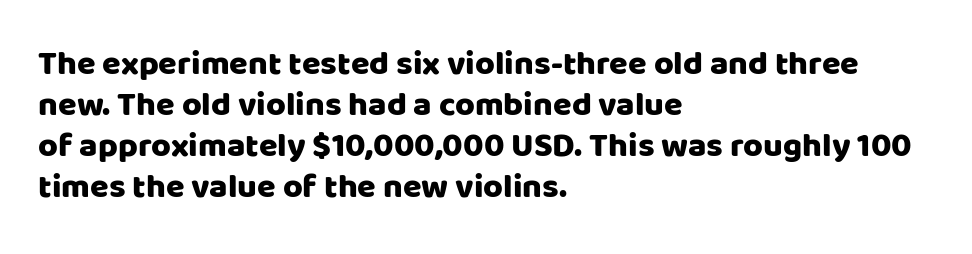
The image shows 34 px sans-serif type, upright; set left-aligned, line spacing 1.21x, normal letter spacing, not underlined; low stroke contrast and a large x-height.
